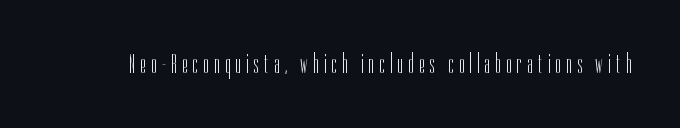
{"serif": "no", "italic": "no", "bold": "no", "weight": "light", "width": "condensed", "stroke_contrast": "low", "x_height": "medium", "monospaced": "no", "underline": "no", "glyph_px": 28}
